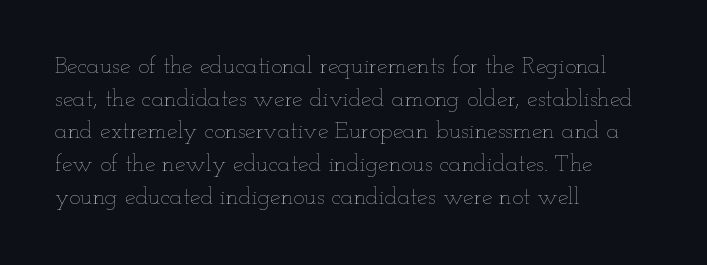
{"italic": "no", "bold": "no", "underline": "no", "align": "left", "line_spacing": "normal", "line_spacing_ratio": 1.36, "letter_spacing": "normal", "letter_spacing_em": 0.0, "glyph_px": 24}
